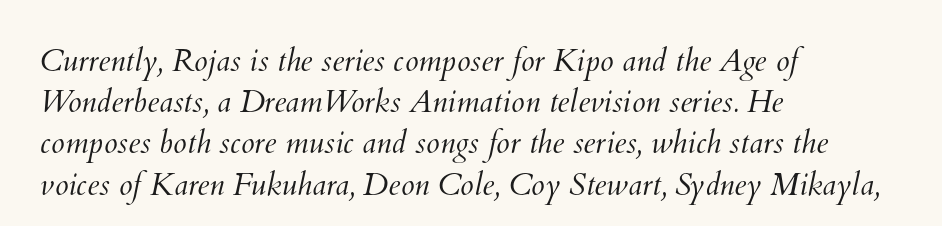
Q: Is the text bold? A: No.
Q: Is the text underlined? A: No.
Q: How is the paragraph aligned? A: Left-aligned.
Q: Is the spacing between letters normal or unusually wide? A: Normal.
Q: Is the spacing between lines tight, normal or loose? A: Normal.
Q: Width (condensed, normal, or wide)? A: Normal.
Q: Stroke contrast? A: Medium.
Q: x-height? A: Small.
Q: Monospaced? A: No.
